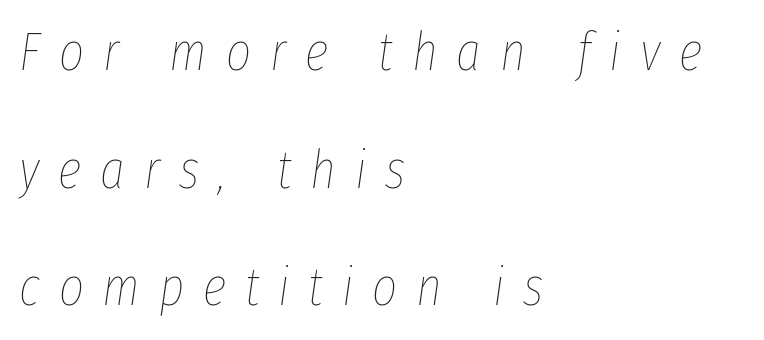
{"italic": "yes", "lean": "right", "slant_degrees": 8, "bold": "no", "weight": "thin", "width": "condensed", "stroke_contrast": "low", "x_height": "medium", "monospaced": "no", "underline": "no", "align": "left", "line_spacing": "loose", "line_spacing_ratio": 2.18, "letter_spacing": "wide", "letter_spacing_em": 0.35, "glyph_px": 54}
